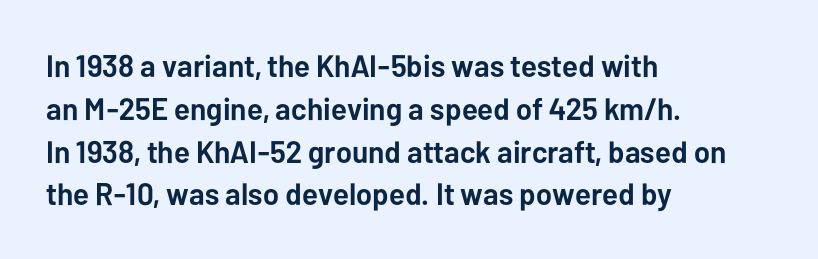
Q: Is the text bold? A: Yes.
Q: Is the text italic (slanted)? A: No, it is upright.
Q: Is the typeface a serif or a sans-serif typeface? A: Sans-serif.
Q: Is the text underlined? A: No.
Q: How is the paragraph aligned? A: Left-aligned.
Q: Is the spacing between letters normal or unusually wide? A: Normal.
Q: Is the spacing between lines tight, normal or loose? A: Normal.
Q: Width (condensed, normal, or wide)? A: Normal.
Q: Stroke contrast? A: Low.
Q: x-height? A: Medium.
Q: Monospaced? A: No.
